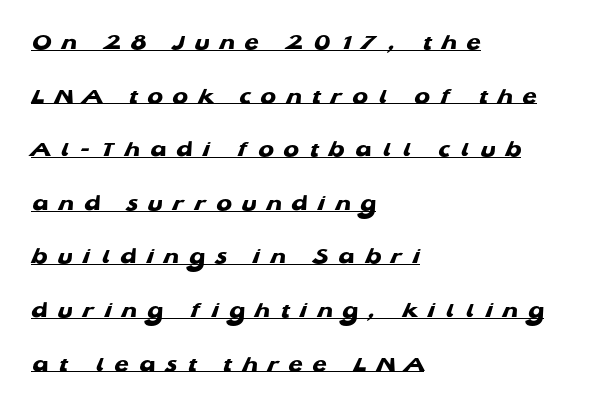
Does a line run under the words? Yes, clearly. Leading: increased. If you drew a ruler down the left edge, every line would touch it. The sample has been set heavy, in full bold.
